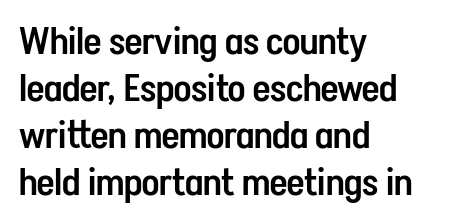
{"serif": "no", "italic": "no", "bold": "semi", "weight": "semibold", "width": "condensed", "stroke_contrast": "low", "x_height": "medium", "monospaced": "no", "underline": "no", "align": "left", "line_spacing_ratio": 1.24, "letter_spacing": "normal", "letter_spacing_em": 0.0, "glyph_px": 38}
